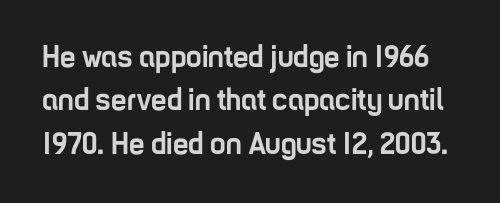
{"serif": "no", "italic": "no", "bold": "yes", "weight": "semibold", "width": "condensed", "stroke_contrast": "low", "x_height": "medium", "monospaced": "no", "underline": "no", "line_spacing": "normal", "line_spacing_ratio": 1.4, "letter_spacing": "normal", "letter_spacing_em": 0.0, "glyph_px": 31}
